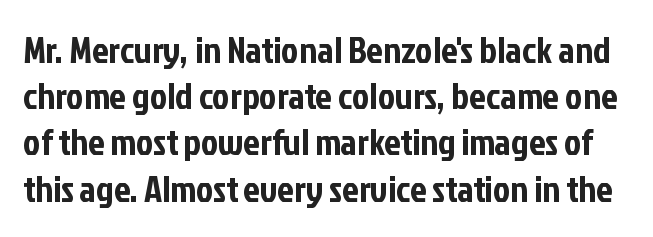
The rendering shows plain stroke endings on the letterforms — a sans-serif design. The foot of each line stays bare and open. The space between consecutive lines is moderate. Note the varied advance widths — an 'i' is clearly narrower than an 'm'.
